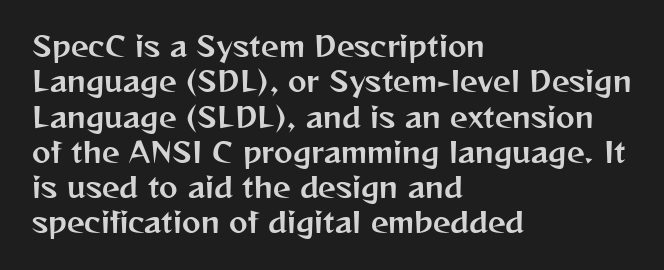
Typeset ragged right — the left edge is the straight one. Inter-character spacing is left at the font's built-in metrics. This sample keeps an unexceptional amount of space between lines. Vertical strokes here are truly vertical.
